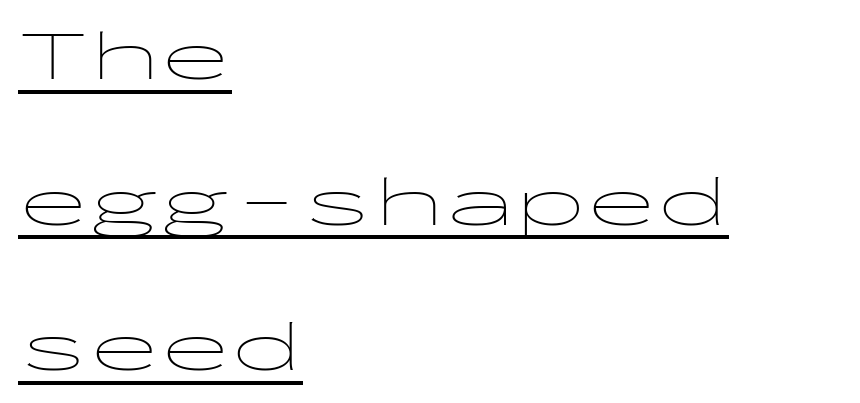
The image shows 71 px thin, wide sans-serif type, upright, monospaced; set left-aligned, loose line spacing (2.05x), normal letter spacing, underlined; low stroke contrast and a medium x-height.
